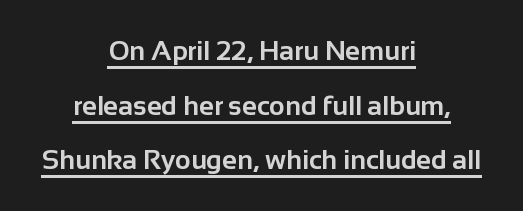
The image shows 27 px bold type, upright; set centered, loose line spacing (2.02x), normal letter spacing, underlined.
